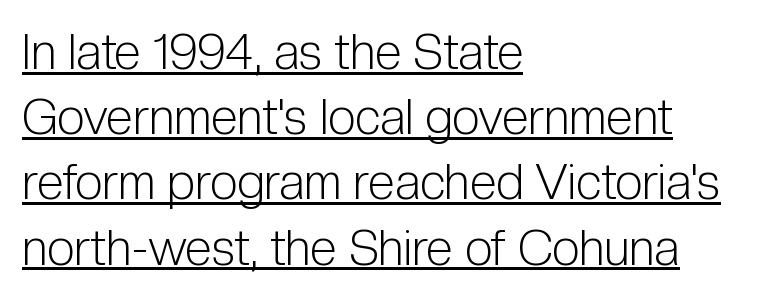
Q: Is the text bold? A: No.
Q: Is the text italic (slanted)? A: No, it is upright.
Q: Is the typeface a serif or a sans-serif typeface? A: Sans-serif.
Q: Is the text underlined? A: Yes.
Q: How is the paragraph aligned? A: Left-aligned.
Q: Is the spacing between letters normal or unusually wide? A: Normal.
Q: Is the spacing between lines tight, normal or loose? A: Normal.
Q: Width (condensed, normal, or wide)? A: Condensed.
Q: Stroke contrast? A: Low.
Q: x-height? A: Medium.
Q: Monospaced? A: No.
